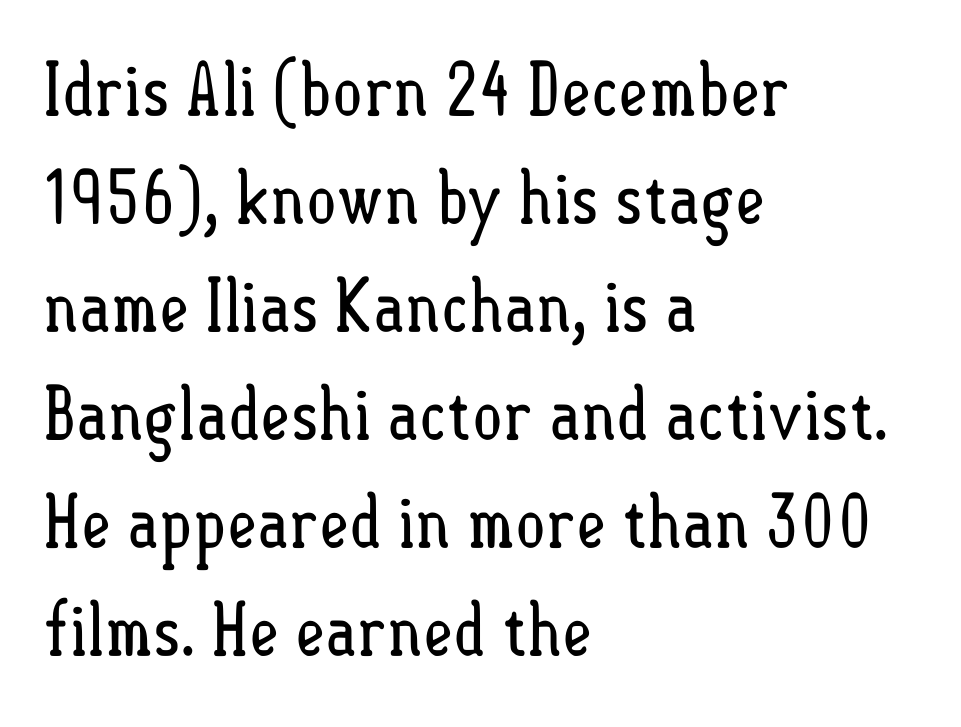
{"italic": "no", "bold": "no", "weight": "regular", "width": "condensed", "stroke_contrast": "low", "x_height": "small", "monospaced": "no", "underline": "no", "align": "left", "line_spacing": "normal", "line_spacing_ratio": 1.48, "letter_spacing": "normal", "letter_spacing_em": 0.0, "glyph_px": 73}
